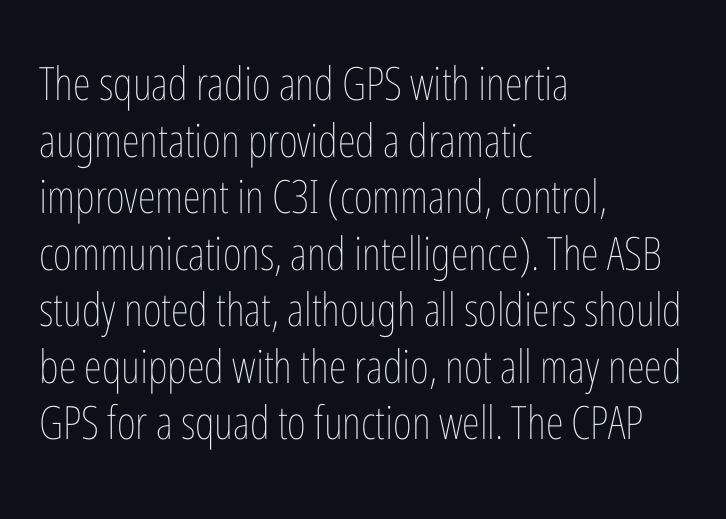
The image shows 46 px thin, condensed type, upright; set left-aligned, line spacing 1.23x, normal letter spacing, not underlined; low stroke contrast and a medium x-height.
